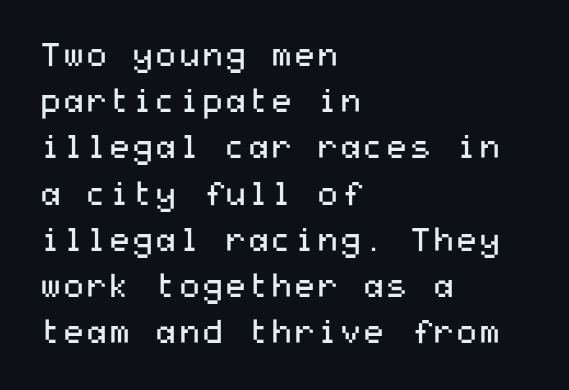
Type without underlining. Compared with a typical body face, this is equally light or lighter still. Students, note that the glyphs here touch the page at normal intervals. Grotesque or geometric, the face here clearly has no serifs.
